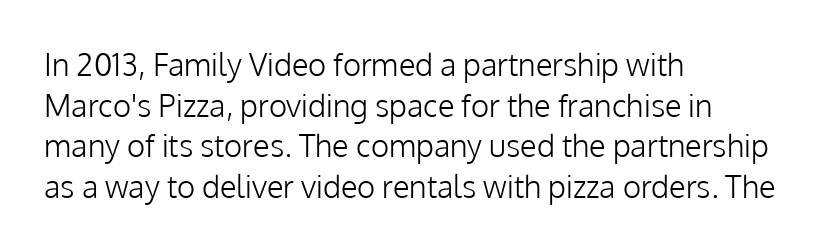
{"serif": "no", "italic": "no", "bold": "no", "weight": "light", "width": "normal", "stroke_contrast": "low", "x_height": "medium", "monospaced": "no", "underline": "no", "align": "left", "line_spacing": "normal", "line_spacing_ratio": 1.31, "letter_spacing": "normal", "letter_spacing_em": 0.0, "glyph_px": 31}
